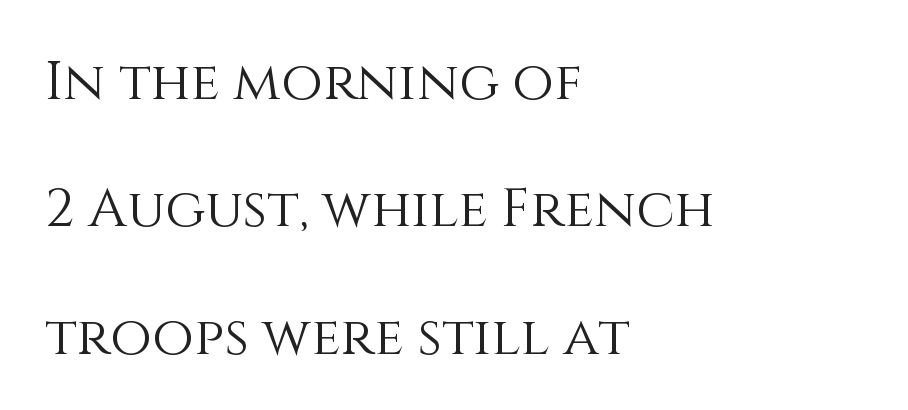
{"italic": "no", "bold": "no", "weight": "light", "width": "normal", "stroke_contrast": "medium", "x_height": "large", "monospaced": "no", "underline": "no", "align": "left", "line_spacing": "loose", "line_spacing_ratio": 2.36, "letter_spacing": "normal", "letter_spacing_em": 0.0, "glyph_px": 54}
